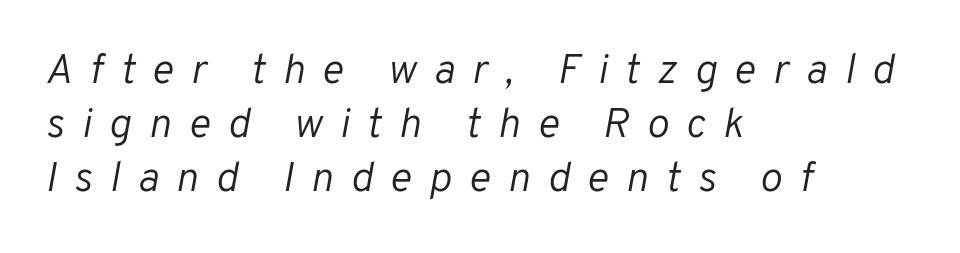
Where is the straight margin? On the left. This sample uses expanded letter spacing, leaving extra air between glyphs. Letters have the restrained weight of plain body copy at most. Letters rest on an invisible, unmarked baseline.
